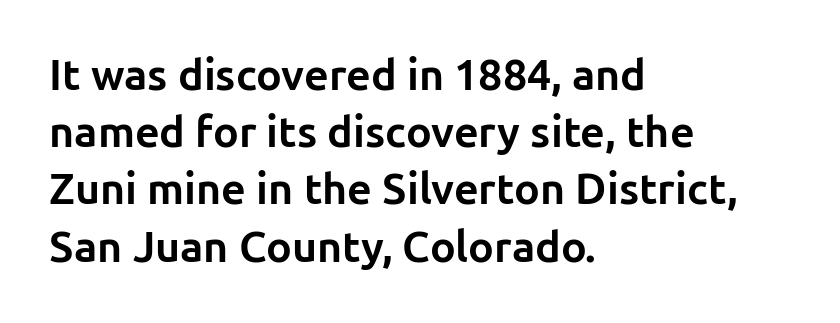
Q: Is the text bold? A: Yes.
Q: Is the text italic (slanted)? A: No, it is upright.
Q: Is the typeface a serif or a sans-serif typeface? A: Sans-serif.
Q: Is the text underlined? A: No.
Q: How is the paragraph aligned? A: Left-aligned.
Q: Is the spacing between letters normal or unusually wide? A: Normal.
Q: Is the spacing between lines tight, normal or loose? A: Normal.
Q: Width (condensed, normal, or wide)? A: Normal.
Q: Stroke contrast? A: Low.
Q: x-height? A: Medium.
Q: Monospaced? A: No.
